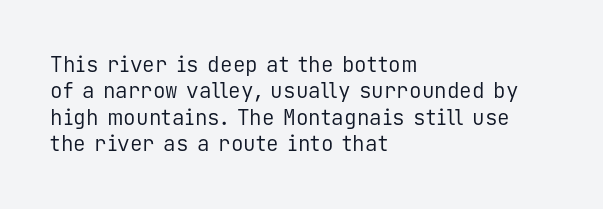
The image shows 21 px text type, upright; set left-aligned, normal line spacing (1.26x), normal letter spacing, not underlined.
